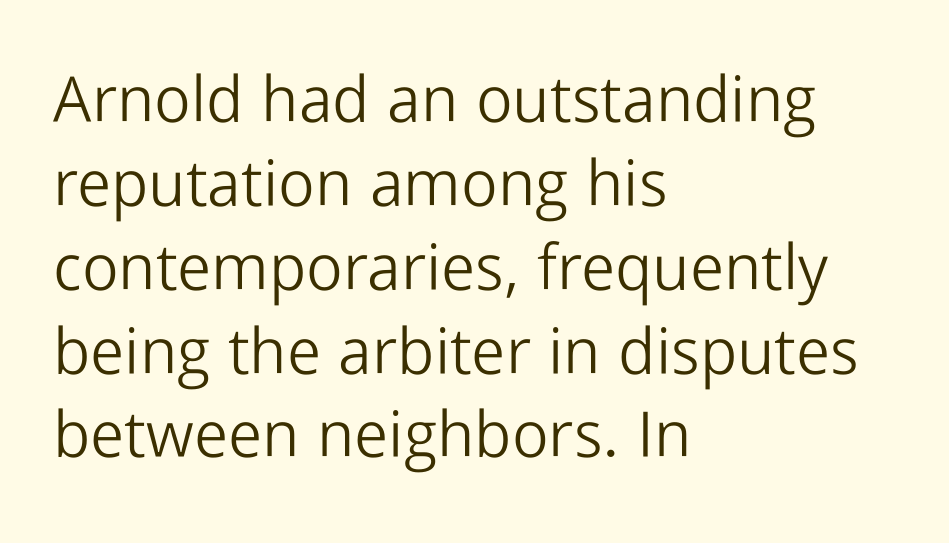
The image shows 64 px light sans-serif type, upright; set left-aligned, normal line spacing (1.31x), normal letter spacing, not underlined; low stroke contrast and a medium x-height.
